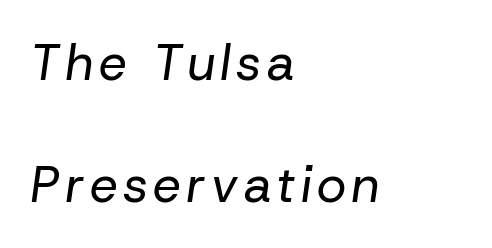
The image shows 50 px regular-weight type, italic (leaning right); set left-aligned, loose line spacing (2.45x), not underlined; low stroke contrast and a medium x-height.
